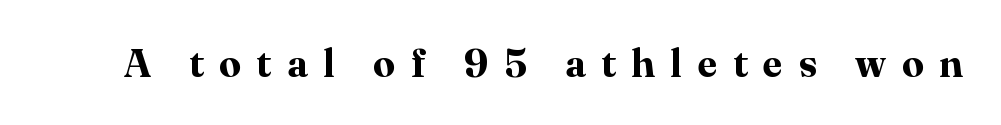
Q: Is the text bold? A: Yes.
Q: Is the text italic (slanted)? A: No, it is upright.
Q: Is the typeface a serif or a sans-serif typeface? A: Serif.
Q: Is the text underlined? A: No.
Q: Is the spacing between letters normal or unusually wide? A: Unusually wide.
Q: Width (condensed, normal, or wide)? A: Normal.
Q: Stroke contrast? A: High.
Q: x-height? A: Medium.
Q: Monospaced? A: No.
